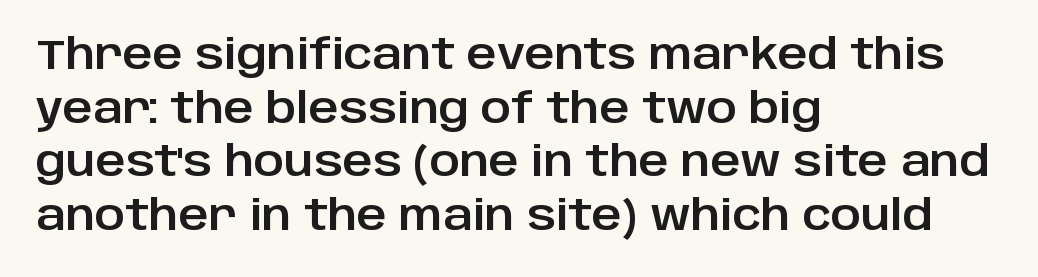
Notice how the stems are strictly vertical — no italics here. These lines sit exactly where default settings would place them. Inter-character spacing is left at the font's built-in metrics. A student would call this left alignment; a typographer would say flush left, rag right.
